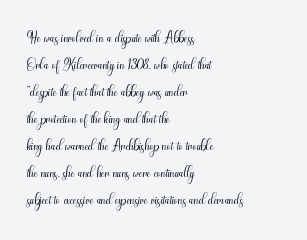
Beneath every word, the page is bare. Caption: face not bold, strokes unweighted. The gaps between neighbouring characters are ordinary and unremarkable.
